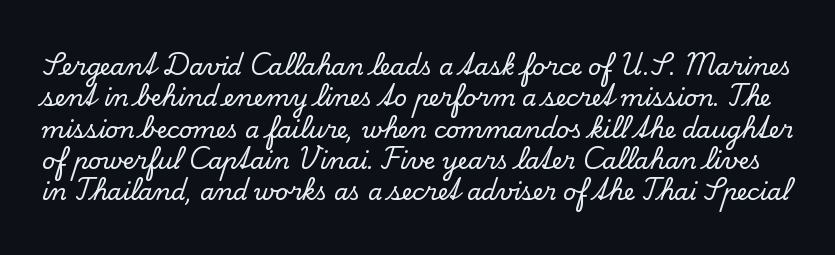
{"underline": "no", "line_spacing": "normal", "line_spacing_ratio": 1.36, "letter_spacing": "normal", "letter_spacing_em": 0.0, "glyph_px": 23}
